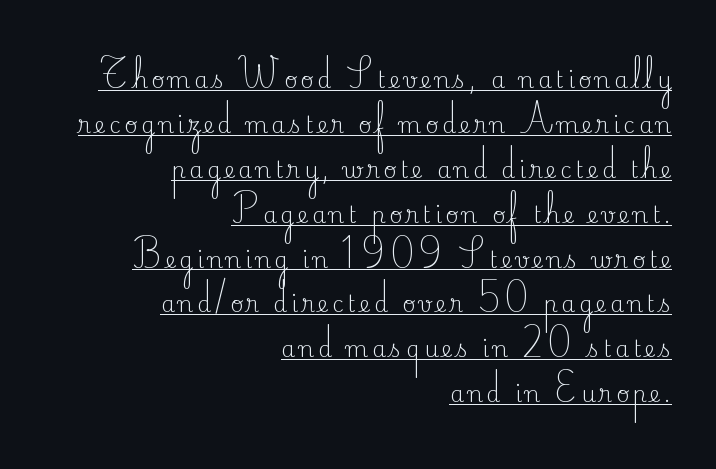
Q: Is the text bold? A: No.
Q: Is the text italic (slanted)? A: No, it is upright.
Q: Is the text underlined? A: Yes.
Q: How is the paragraph aligned? A: Right-aligned.
Q: Is the spacing between lines tight, normal or loose? A: Loose.
